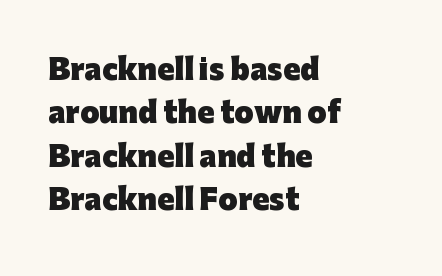
{"serif": "no", "italic": "no", "bold": "yes", "weight": "heavy", "width": "normal", "stroke_contrast": "low", "x_height": "medium", "monospaced": "no", "underline": "no", "align": "left", "line_spacing": "normal", "line_spacing_ratio": 1.55, "letter_spacing": "normal", "letter_spacing_em": 0.0, "glyph_px": 28}
